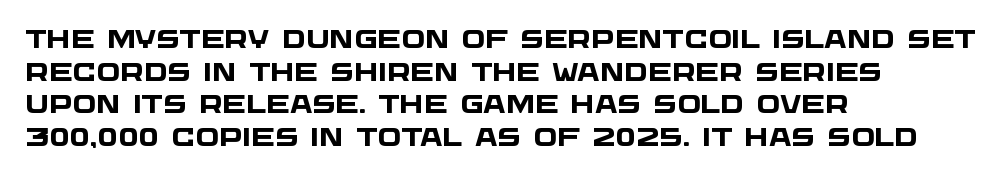
{"bold": "yes", "underline": "no", "align": "left", "line_spacing": "normal", "line_spacing_ratio": 1.31, "letter_spacing": "normal", "letter_spacing_em": 0.0, "glyph_px": 25}
